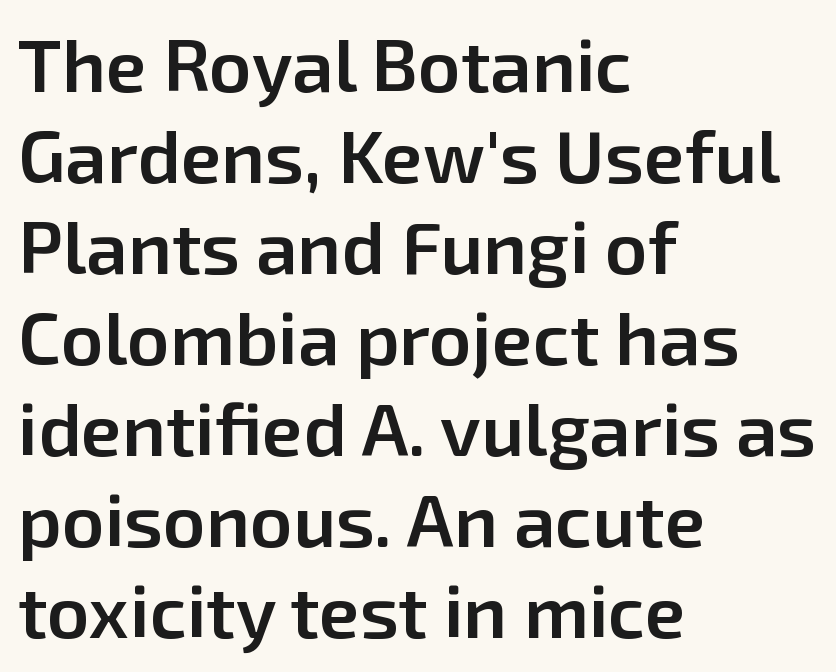
The image shows 74 px semibold sans-serif type, upright; set left-aligned, line spacing 1.23x, normal letter spacing, not underlined; low stroke contrast and a medium x-height.
